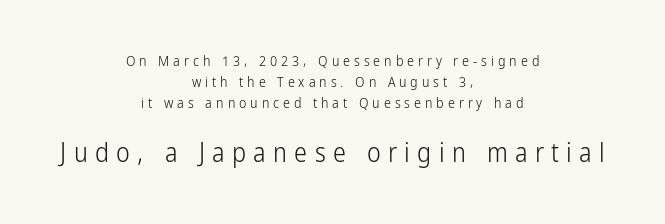
Look at the glyph heights: the lower group is clearly the bigger setting. How would I describe the line gaps? Plain and ordinary. The setting favours the middle, as headings and verse often do. The typesetting does not lean heavy: it is not bold. Designer's note — italics off, roman on.
